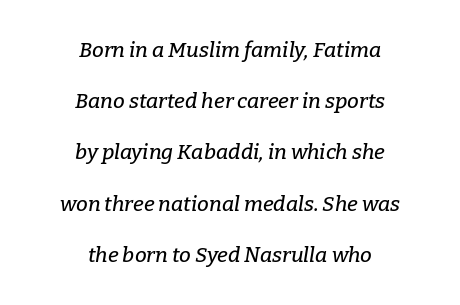
The image shows 21 px text type, italic (leaning right); set centered, loose line spacing (2.44x), normal letter spacing, not underlined.
